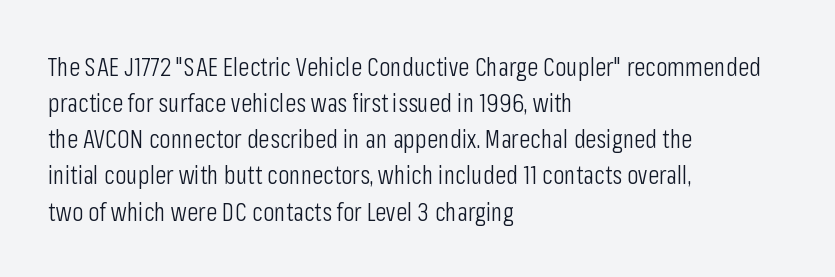
Teacher's note: observe the even left margin — that is flush-left alignment. Students, note that the glyphs here touch the page at normal intervals. Do the letters lean? They stand straight. Descenders hang freely into open space. Stem width sits at or under what a default text font uses.
